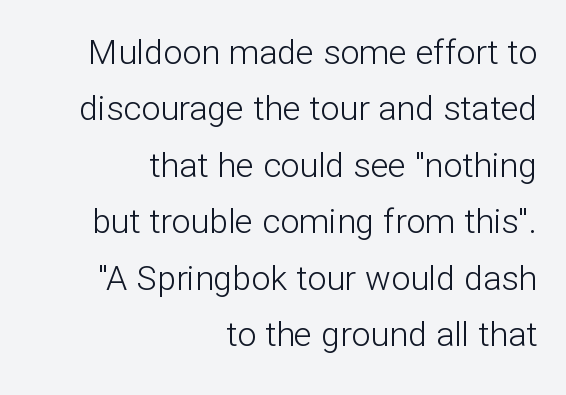
The image shows 34 px light sans-serif type, upright; set right-aligned, normal line spacing (1.66x), normal letter spacing, not underlined; low stroke contrast and a medium x-height.
